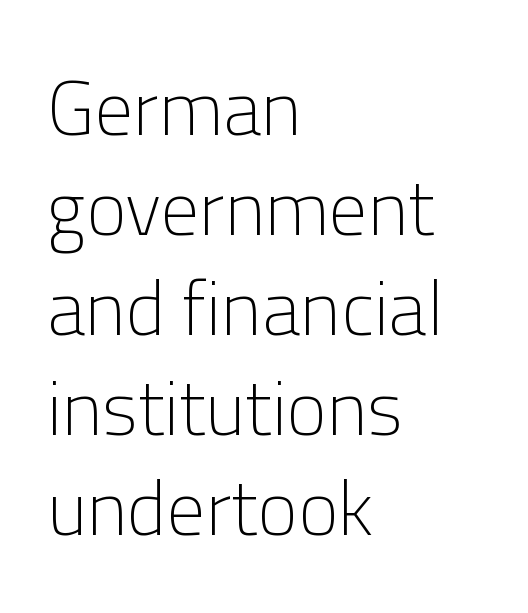
The image shows 77 px light sans-serif type, upright; set left-aligned, normal line spacing (1.3x), normal letter spacing, not underlined; low stroke contrast and a medium x-height.
